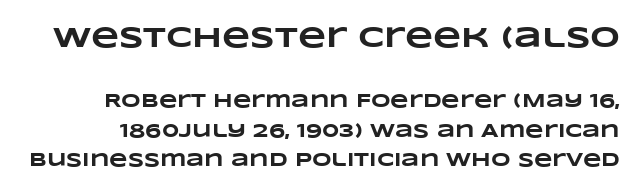
Reading top to bottom, the characters get smaller at the block break. Leading: standard. I'd describe the lettering as bold — thick and assertive. Plain, unruled lines of type. Spacing verdict: proportional, widths tailored to each character. The horizontal fit of the characters is conventional and even.
